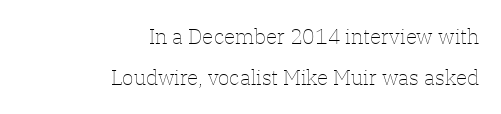
{"italic": "no", "bold": "no", "underline": "no", "align": "right", "line_spacing": "loose", "line_spacing_ratio": 1.97, "letter_spacing": "normal", "letter_spacing_em": 0.0, "glyph_px": 21}
